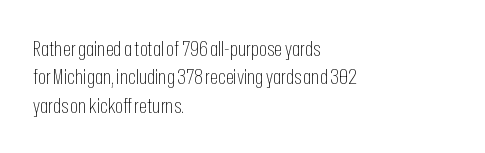
Q: Is the text bold? A: No.
Q: Is the text italic (slanted)? A: No, it is upright.
Q: Is the text underlined? A: No.
Q: How is the paragraph aligned? A: Left-aligned.
Q: Is the spacing between letters normal or unusually wide? A: Normal.
Q: Is the spacing between lines tight, normal or loose? A: Normal.
